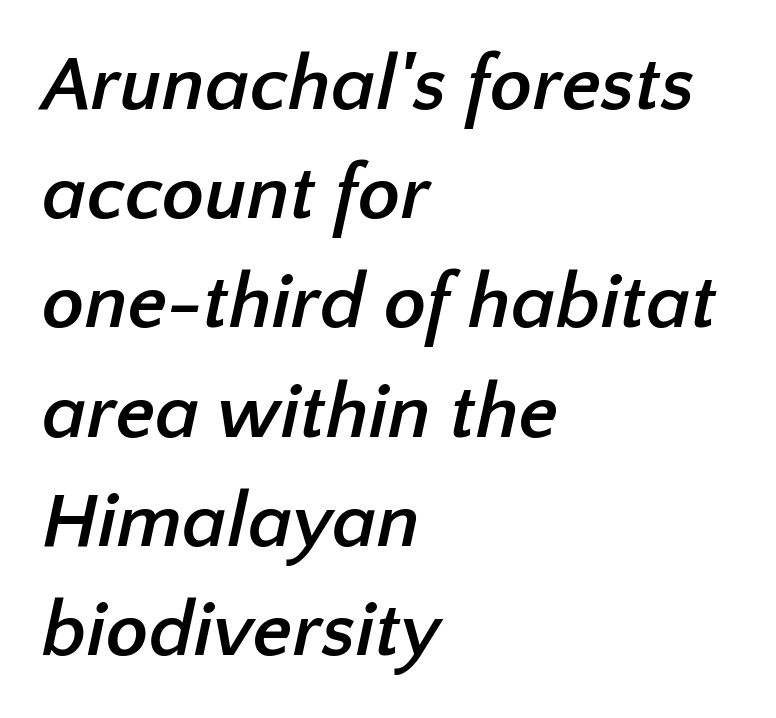
{"serif": "no", "bold": "yes", "weight": "semibold", "width": "normal", "stroke_contrast": "low", "x_height": "medium", "monospaced": "no", "underline": "no", "align": "left", "line_spacing": "normal", "line_spacing_ratio": 1.4, "letter_spacing": "normal", "letter_spacing_em": 0.0, "glyph_px": 78}
